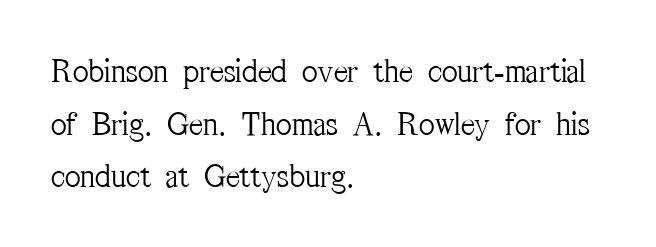
The image shows 34 px light, condensed serif type, upright; set left-aligned, normal line spacing (1.55x), normal letter spacing, not underlined; medium stroke contrast and a medium x-height.
